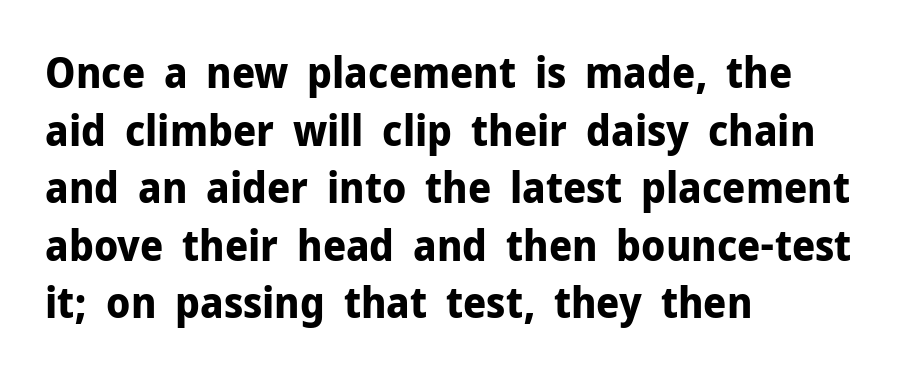
The image shows 42 px bold sans-serif type, upright; set left-aligned, normal line spacing (1.37x), normal letter spacing, not underlined; low stroke contrast and a medium x-height.
